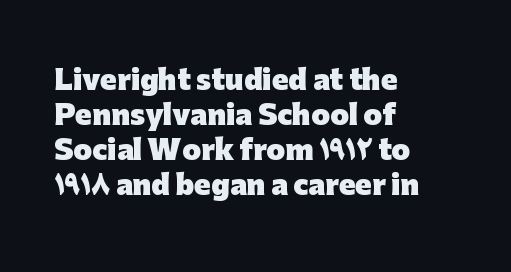
Q: Is the text bold? A: Yes.
Q: Is the text italic (slanted)? A: No, it is upright.
Q: Is the text underlined? A: No.
Q: How is the paragraph aligned? A: Left-aligned.
Q: Is the spacing between letters normal or unusually wide? A: Normal.
Q: Is the spacing between lines tight, normal or loose? A: Normal.
